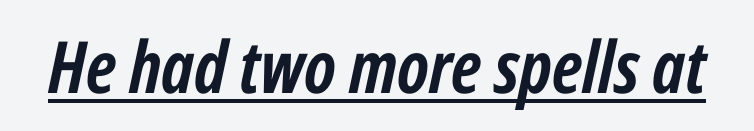
The image shows 72 px semibold, condensed type, italic (leaning right); set normal letter spacing, underlined; low stroke contrast and a medium x-height.
